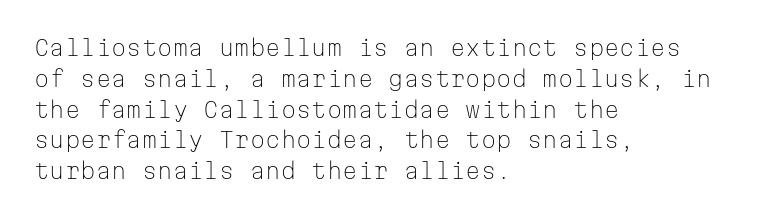
The image shows 22 px text type, upright; set left-aligned, normal line spacing (1.4x), normal letter spacing, not underlined.
